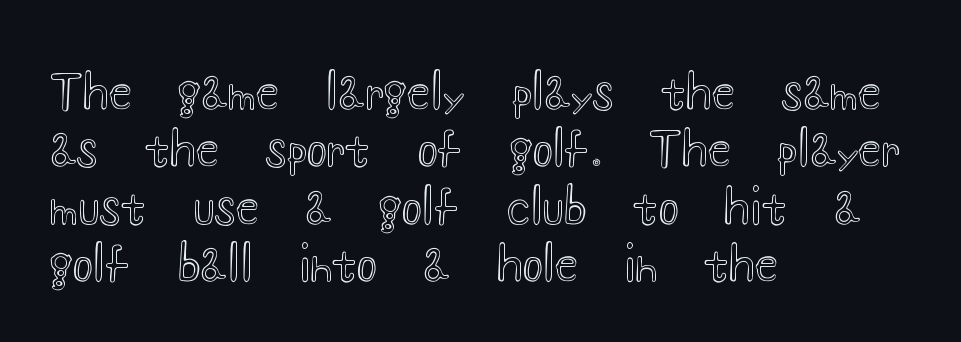
{"italic": "no", "width": "wide", "x_height": "small", "monospaced": "no", "underline": "no", "align": "left", "line_spacing_ratio": 1.22, "letter_spacing": "normal", "letter_spacing_em": 0.0, "glyph_px": 47}
